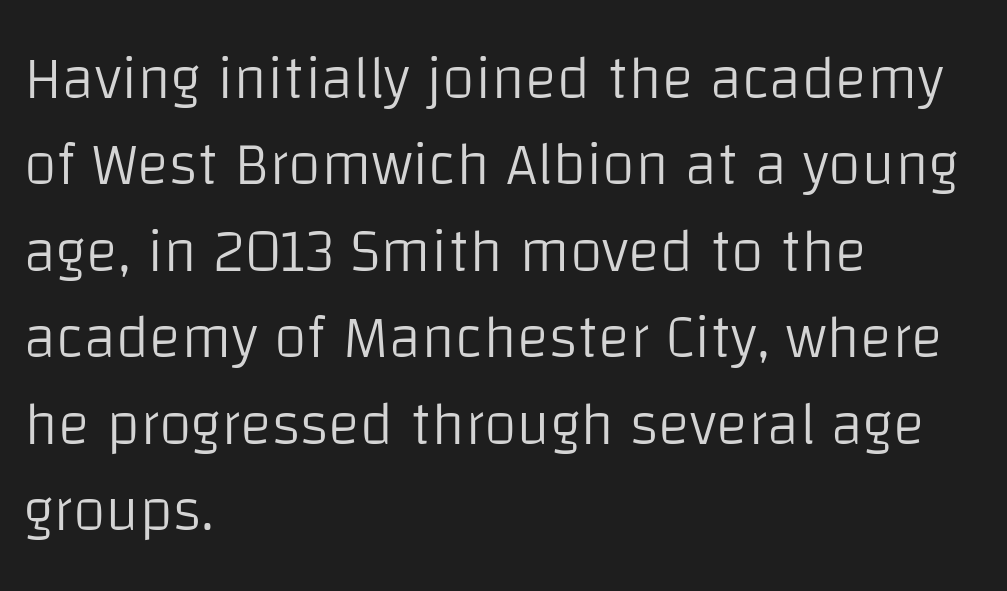
Does the copy run flush right? No — it runs flush left. The type family on display is of the sans-serif kind. The lines sit at an ordinary, default distance from one another. Here the glyphs are tracked normally, forming tight word shapes.
